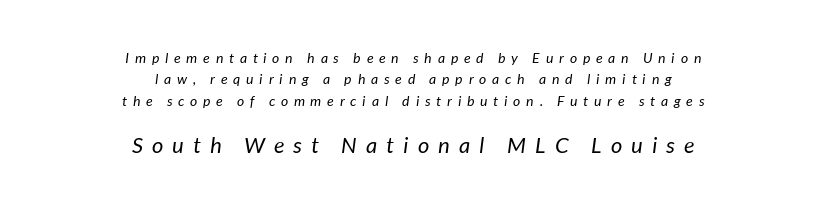
Lines of text with bare space underneath. Vertical spacing — default. No heavy texture on the line: the type isn't bold. Observe the wide spacing: letters keep a clear distance from each other. Layout note: lines centered.
